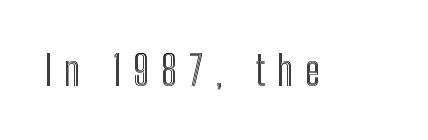
{"italic": "no", "width": "condensed", "x_height": "medium", "monospaced": "no", "underline": "no", "letter_spacing": "wide", "letter_spacing_em": 0.29, "glyph_px": 41}
